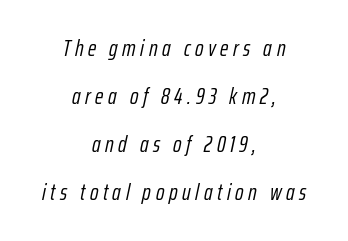
{"italic": "yes", "lean": "right", "slant_degrees": 12, "bold": "no", "underline": "no", "align": "center", "line_spacing": "loose", "line_spacing_ratio": 2.09, "letter_spacing": "wide", "letter_spacing_em": 0.2, "glyph_px": 23}
